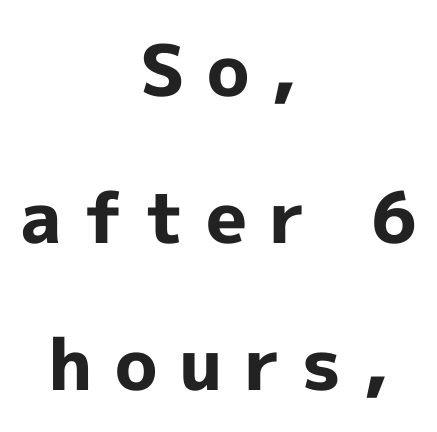
Stroke thickness is high; the sample reads as a true bold. The type family on display is of the sans-serif kind. Check the space under the baseline: it is left empty. This sample has the flowing, uneven cadence of proportional lettering. The passage shown has open, widely tracked lettering throughout.
